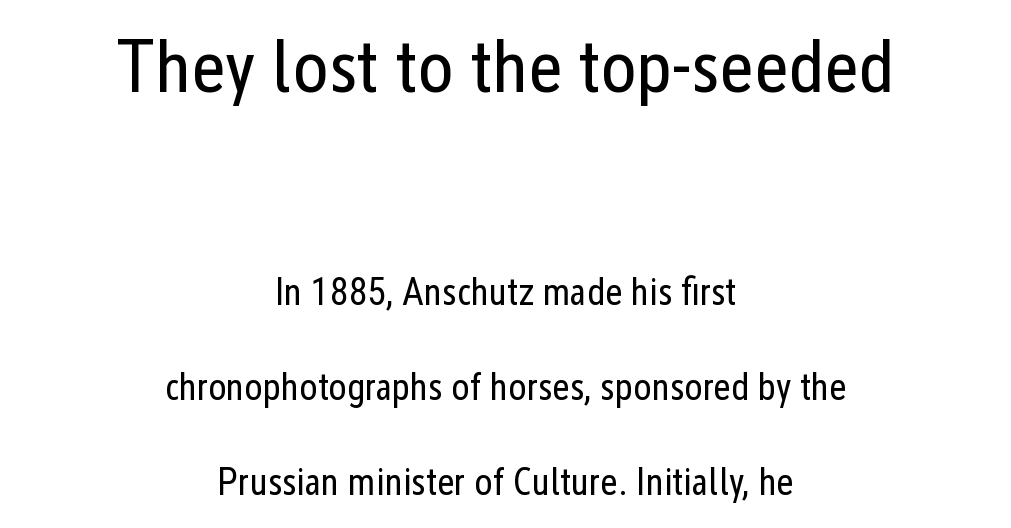
The image shows 75 px regular-weight, condensed sans-serif type, upright; set centered, loose line spacing (2.5x), normal letter spacing, not underlined; the first (top) block is 1.97x larger; low stroke contrast and a medium x-height.
